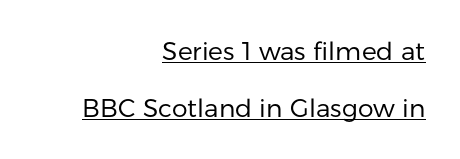
The image shows 25 px text type, upright; set right-aligned, loose line spacing (2.28x), normal letter spacing, underlined.
